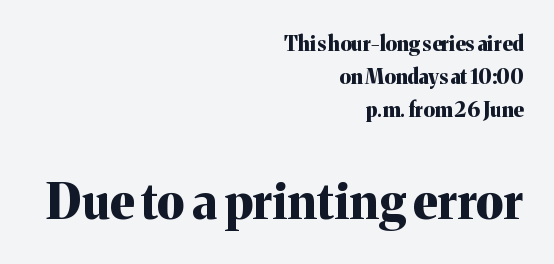
Italic? Not at all — the glyphs are vertical. Vertical spacing — default. What weight is shown? A full bold with thick strokes. The gap between lines stays unmarked. Small over large — that's the arrangement of the two blocks here. In CSS terms this would be text-align: right.
